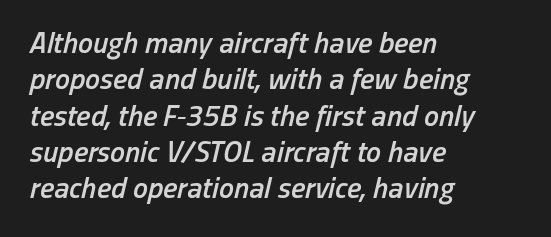
{"italic": "yes", "lean": "right", "slant_degrees": 13, "bold": "semi", "weight": "semibold", "width": "condensed", "stroke_contrast": "low", "x_height": "medium", "monospaced": "no", "underline": "no", "align": "left", "line_spacing_ratio": 1.21, "letter_spacing": "normal", "letter_spacing_em": 0.0, "glyph_px": 30}
